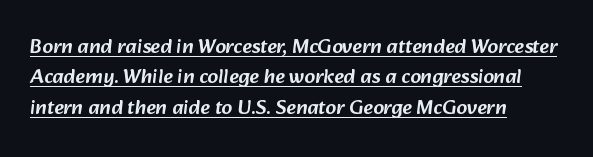
{"underline": "yes", "align": "left", "line_spacing": "normal", "line_spacing_ratio": 1.45, "letter_spacing": "normal", "letter_spacing_em": 0.0, "glyph_px": 21}
